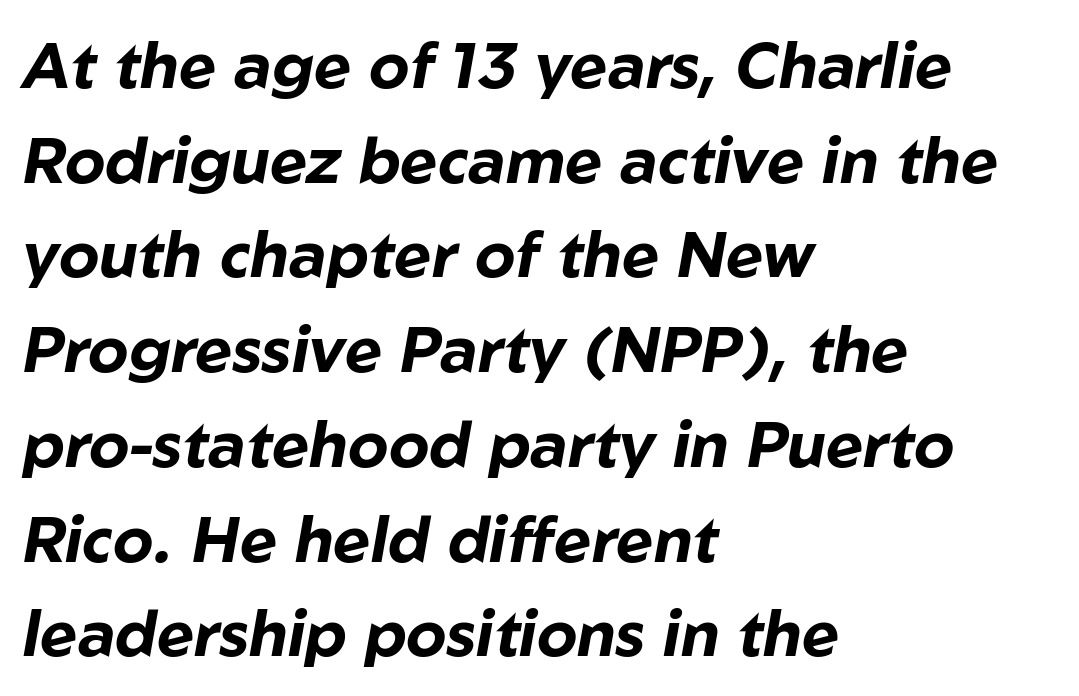
Q: Is the text bold? A: Yes.
Q: Is the text italic (slanted)? A: Yes, it leans right by about 10 degrees.
Q: Is the text underlined? A: No.
Q: How is the paragraph aligned? A: Left-aligned.
Q: Is the spacing between letters normal or unusually wide? A: Normal.
Q: Is the spacing between lines tight, normal or loose? A: Normal.
Q: Width (condensed, normal, or wide)? A: Normal.
Q: Stroke contrast? A: Low.
Q: x-height? A: Medium.
Q: Monospaced? A: No.
